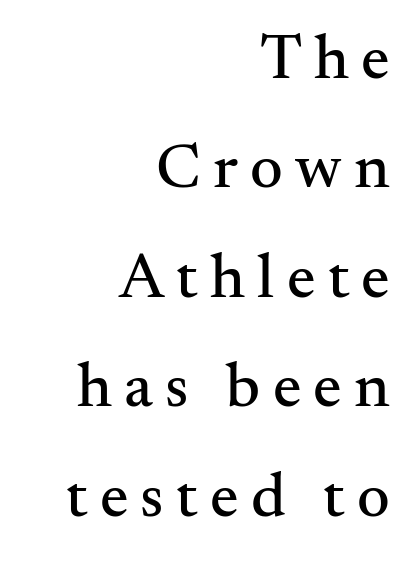
The image shows 64 px serif type, upright; set right-aligned, line spacing 1.71x, not underlined; medium stroke contrast and a small x-height.
